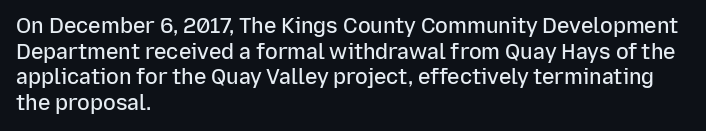
{"italic": "no", "bold": "semi", "underline": "no", "align": "left", "line_spacing_ratio": 1.22, "letter_spacing": "normal", "letter_spacing_em": 0.0, "glyph_px": 21}
